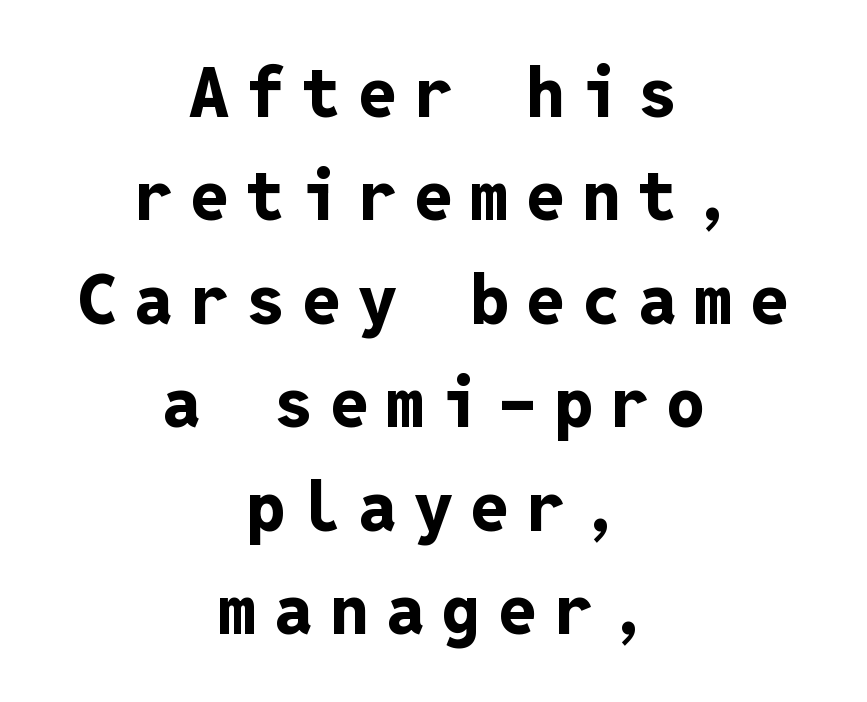
{"serif": "no", "italic": "no", "bold": "yes", "weight": "bold", "width": "normal", "stroke_contrast": "low", "x_height": "medium", "monospaced": "yes", "underline": "no", "align": "center", "line_spacing": "normal", "line_spacing_ratio": 1.5, "letter_spacing": "wide", "letter_spacing_em": 0.25, "glyph_px": 69}
